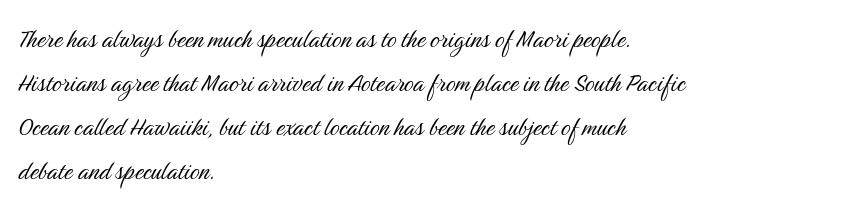
{"serif": "no", "bold": "no", "weight": "light", "width": "condensed", "stroke_contrast": "medium", "x_height": "medium", "monospaced": "no", "underline": "no", "align": "left", "line_spacing": "normal", "line_spacing_ratio": 1.47, "letter_spacing": "normal", "letter_spacing_em": 0.0, "glyph_px": 30}
